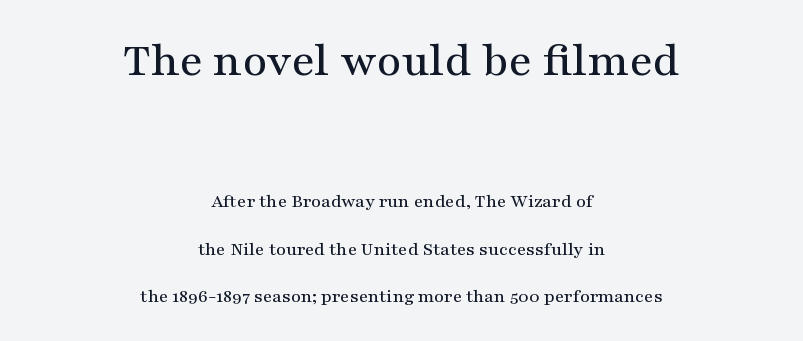
The image shows 48 px wide serif type, upright; set centered, loose line spacing (2.5x), normal letter spacing, not underlined; the first (top) block is 2.53x larger; medium stroke contrast and a medium x-height.
